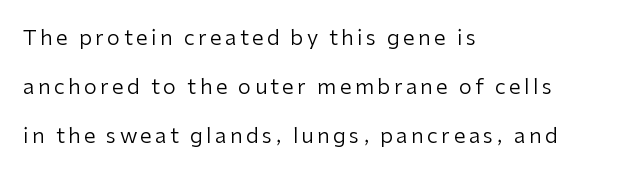
Q: Is the text bold? A: No.
Q: Is the text italic (slanted)? A: No, it is upright.
Q: Is the text underlined? A: No.
Q: How is the paragraph aligned? A: Left-aligned.
Q: Is the spacing between lines tight, normal or loose? A: Loose.
